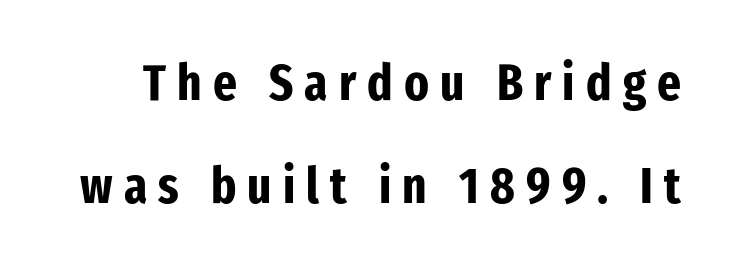
The passage shown is emphatically bold. In terms of posture, this sample is upright. Summary of vertical rhythm: relaxed, with wide interline spacing. Only glyphs here, with clear space below each row. Someone cranked the tracking dial way up on this one.
